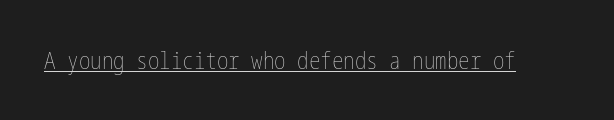
Q: Is the text bold? A: No.
Q: Is the text italic (slanted)? A: No, it is upright.
Q: Is the text underlined? A: Yes.
Q: Is the spacing between letters normal or unusually wide? A: Normal.
